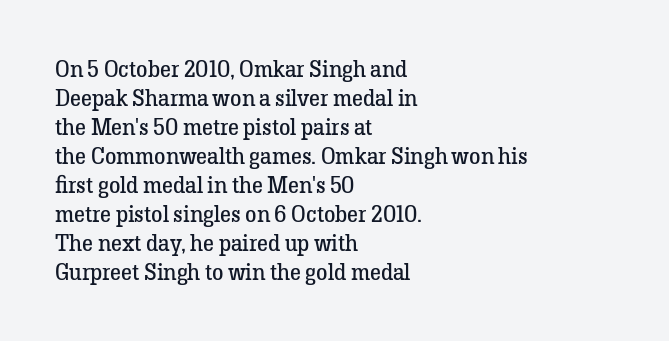
Q: Is the text bold? A: No.
Q: Is the text italic (slanted)? A: No, it is upright.
Q: Is the text underlined? A: No.
Q: How is the paragraph aligned? A: Left-aligned.
Q: Is the spacing between letters normal or unusually wide? A: Normal.
Q: Is the spacing between lines tight, normal or loose? A: Normal.
